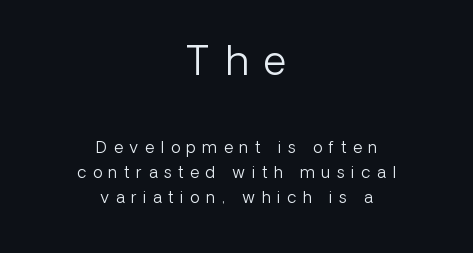
The image shows 40 px light sans-serif type, upright; set centered, normal line spacing (1.59x), unusually wide letter spacing (+0.41 em), not underlined; the first (top) block is 2.5x larger; low stroke contrast and a medium x-height.
